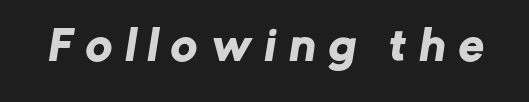
{"serif": "no", "width": "normal", "stroke_contrast": "low", "x_height": "medium", "monospaced": "no", "underline": "no", "letter_spacing": "wide", "letter_spacing_em": 0.35, "glyph_px": 40}
